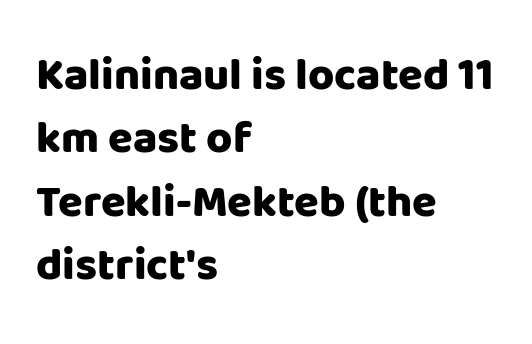
Q: Is the text bold? A: Yes.
Q: Is the text italic (slanted)? A: No, it is upright.
Q: Is the typeface a serif or a sans-serif typeface? A: Sans-serif.
Q: Is the text underlined? A: No.
Q: How is the paragraph aligned? A: Left-aligned.
Q: Is the spacing between letters normal or unusually wide? A: Normal.
Q: Is the spacing between lines tight, normal or loose? A: Normal.
Q: Width (condensed, normal, or wide)? A: Normal.
Q: Stroke contrast? A: Low.
Q: x-height? A: Large.
Q: Monospaced? A: No.
